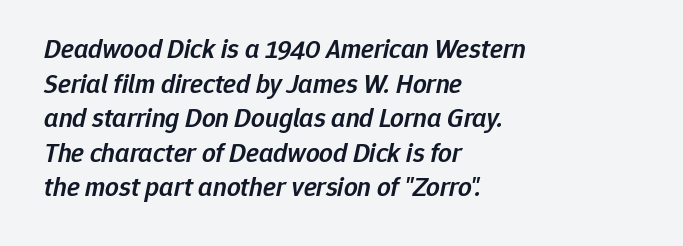
Caption: semibold face, moderately heavy strokes. The axis of the letterforms is tilted away from vertical. The passage shown has conventional tracking throughout. A student would call this left alignment; a typographer would say flush left, rag right. Just letters on the line, the space beneath them empty.
